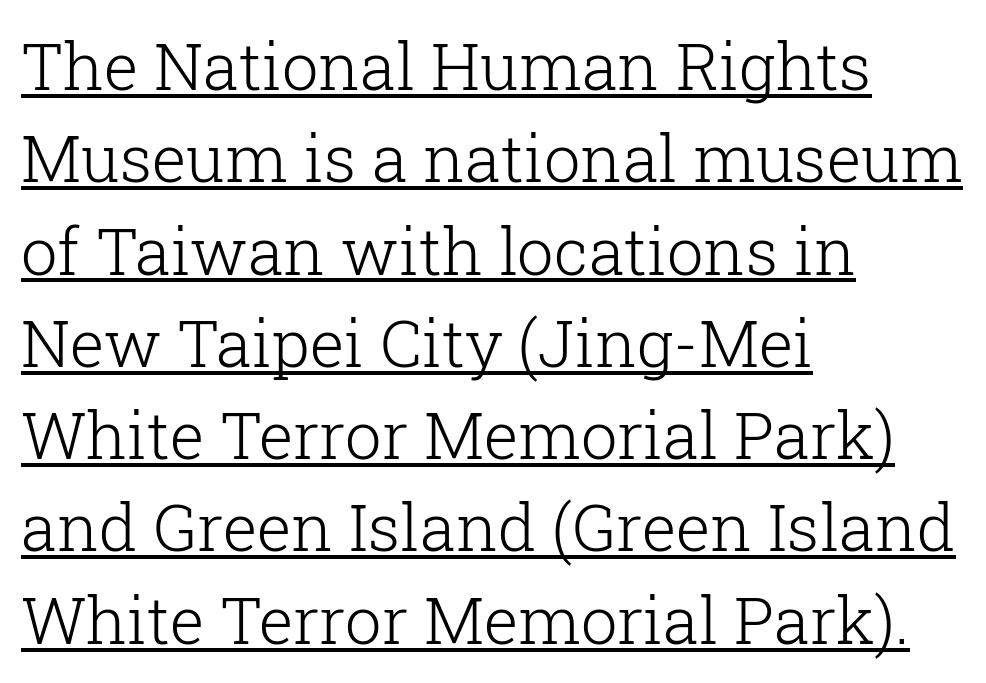
{"serif": "yes", "italic": "no", "bold": "no", "weight": "light", "width": "normal", "stroke_contrast": "low", "x_height": "medium", "monospaced": "no", "underline": "yes", "align": "left", "line_spacing": "normal", "line_spacing_ratio": 1.42, "letter_spacing": "normal", "letter_spacing_em": 0.0, "glyph_px": 65}
